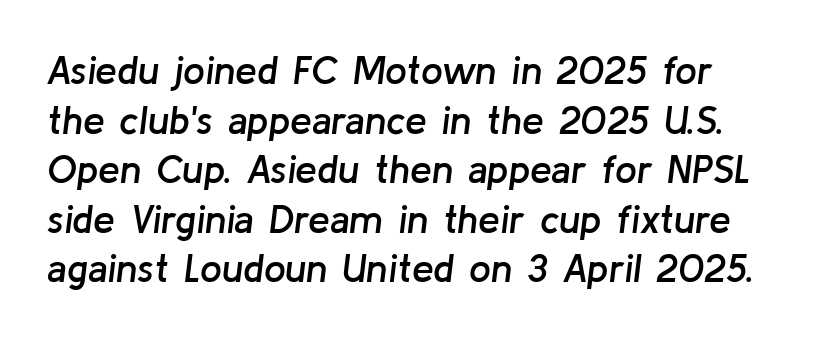
Style check: oblique. Do the characters align in a grid? No, the font is proportional. This sample keeps an unexceptional amount of space between lines. Does the weight exceed regular? Yes, but only to semibold.
